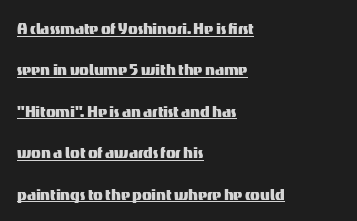
{"italic": "no", "underline": "yes", "align": "left", "line_spacing": "loose", "line_spacing_ratio": 2.07, "letter_spacing": "normal", "letter_spacing_em": 0.0, "glyph_px": 20}
